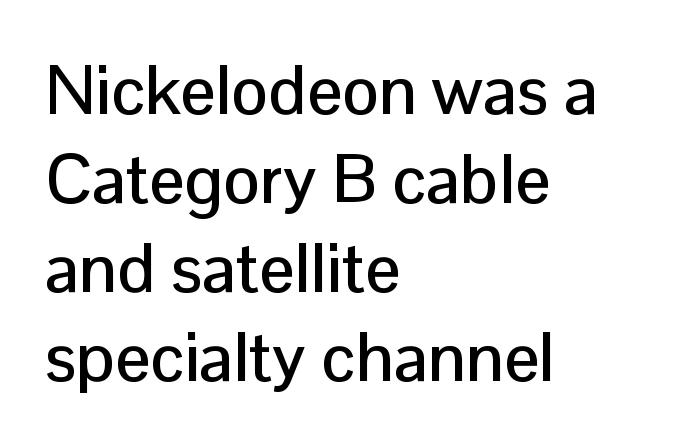
{"serif": "no", "italic": "no", "width": "normal", "stroke_contrast": "low", "x_height": "medium", "monospaced": "no", "underline": "no", "align": "left", "line_spacing": "normal", "line_spacing_ratio": 1.29, "letter_spacing": "normal", "letter_spacing_em": 0.0, "glyph_px": 69}
